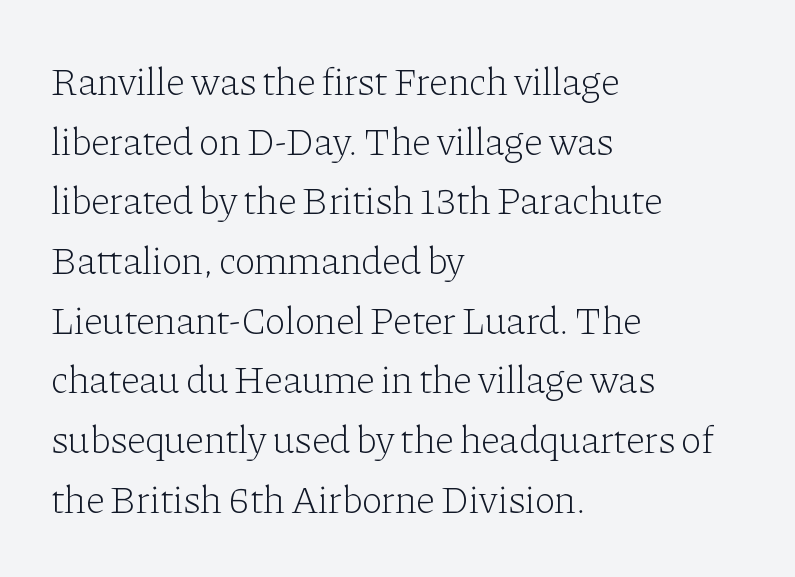
How would I describe the line gaps? Plain and ordinary. Caption: standard tracking, unaltered. Type without underlining. These lines were composed using upright roman letters.
